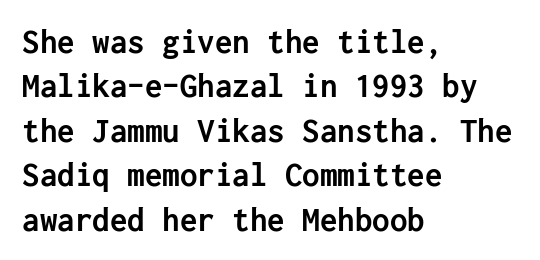
{"serif": "no", "italic": "no", "bold": "yes", "weight": "semibold", "width": "normal", "stroke_contrast": "low", "x_height": "medium", "underline": "no", "align": "left", "line_spacing": "normal", "line_spacing_ratio": 1.27, "letter_spacing": "normal", "letter_spacing_em": 0.0, "glyph_px": 35}
